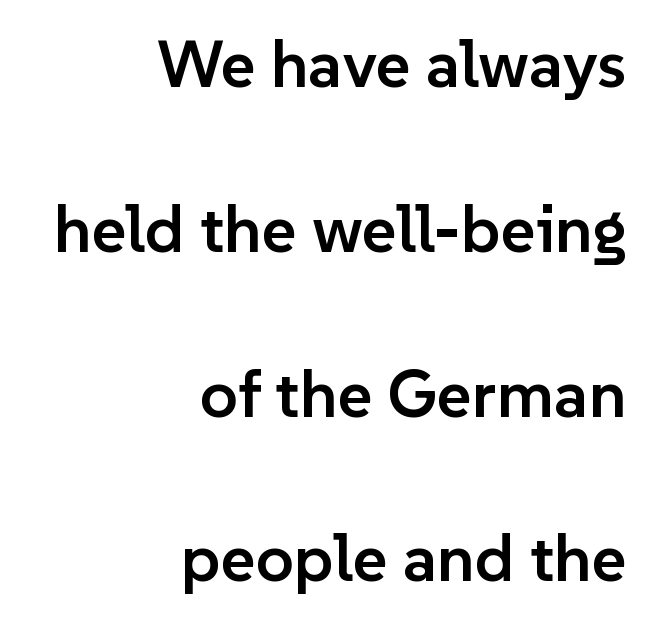
{"serif": "no", "italic": "no", "bold": "semi", "weight": "semibold", "width": "normal", "stroke_contrast": "low", "x_height": "medium", "monospaced": "no", "underline": "no", "align": "right", "line_spacing": "loose", "line_spacing_ratio": 2.46, "letter_spacing": "normal", "letter_spacing_em": 0.0, "glyph_px": 67}
